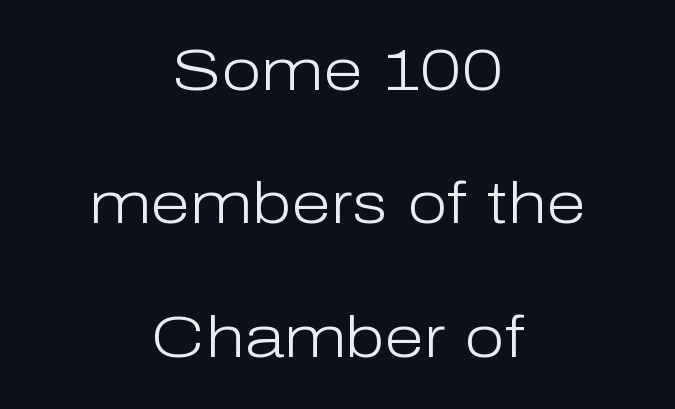
The passage shown is typed in a proportional face where columns would drift. One-word summary of the alignment: center. Clear beneath every line of the passage. Check where the strokes stop: nothing finishes them off — pure sans. This reads as an unemphasized weight, regular at the heaviest.
